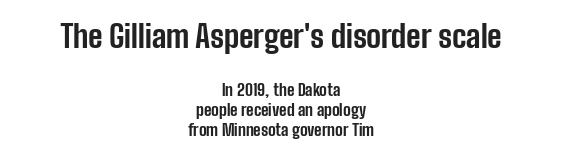
The image shows 31 px bold, condensed sans-serif type, upright; set centered, line spacing 1.24x, normal letter spacing, not underlined; the first (top) block is 1.94x larger; low stroke contrast and a medium x-height.
